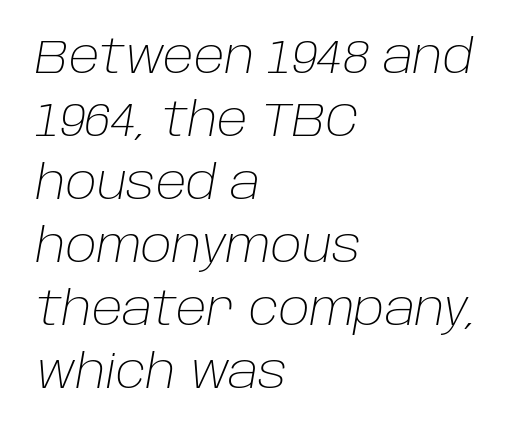
{"italic": "yes", "lean": "right", "slant_degrees": 10, "bold": "no", "weight": "light", "width": "normal", "stroke_contrast": "low", "x_height": "large", "monospaced": "no", "underline": "no", "align": "left", "line_spacing": "normal", "line_spacing_ratio": 1.37, "letter_spacing": "normal", "letter_spacing_em": 0.0, "glyph_px": 46}
